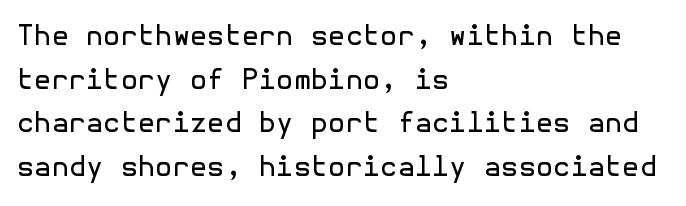
Vertical spacing — default. Which margin do the lines hug? The left one — the right edge is uneven. Glance below the letters and you will spot only blank space. The characters display no serif detailing; their extremities are plain.
